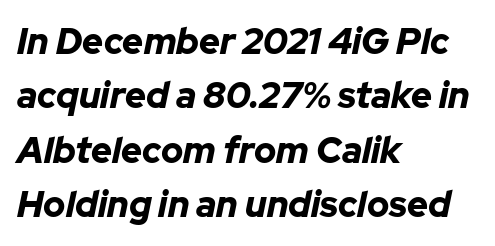
The image shows 36 px bold type, italic (leaning right); set left-aligned, normal line spacing (1.51x), normal letter spacing, not underlined; low stroke contrast and a medium x-height.
